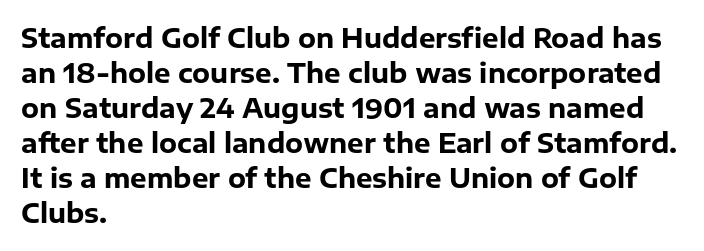
The image shows 26 px bold type, upright; set left-aligned, normal line spacing (1.35x), normal letter spacing, not underlined.
